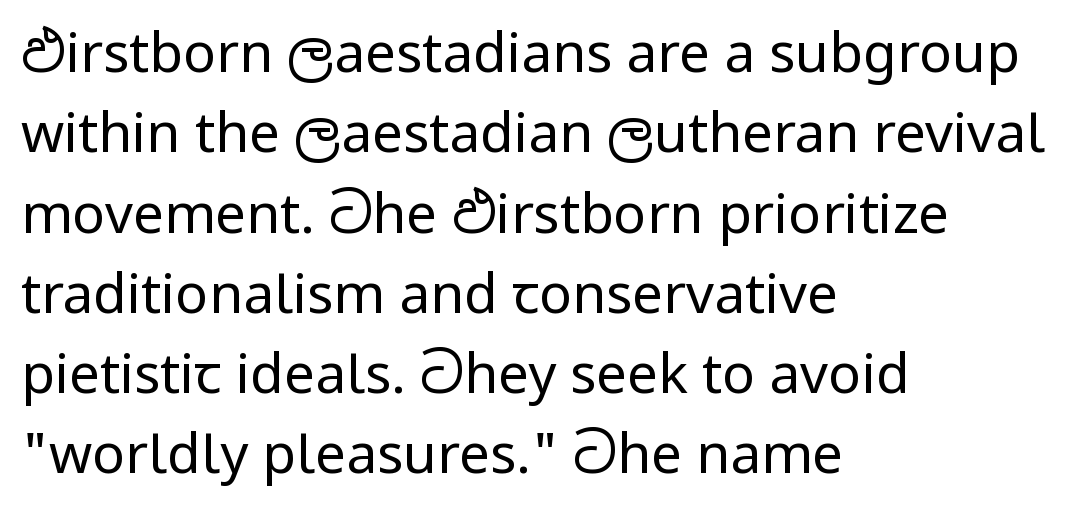
{"serif": "no", "italic": "no", "bold": "no", "weight": "regular", "width": "normal", "stroke_contrast": "low", "x_height": "medium", "monospaced": "no", "underline": "no", "align": "left", "line_spacing": "normal", "line_spacing_ratio": 1.46, "letter_spacing": "normal", "letter_spacing_em": 0.0, "glyph_px": 55}
